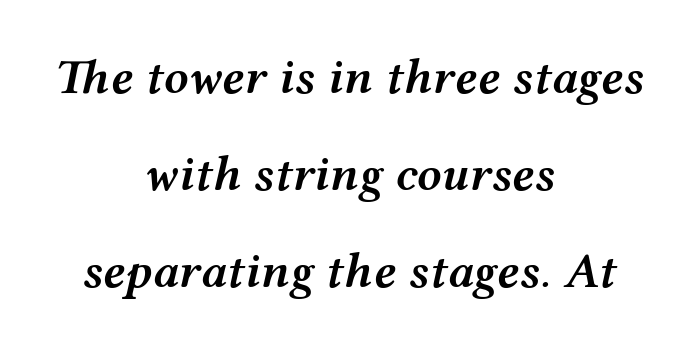
The letters are slanted; this is an italic face. Is the letter spacing exaggerated? No — it looks like the ordinary default. Every row of glyphs is offset so its center matches the block's center. I'd describe the lettering as semibold — firm but not a full bold. The designer dialed line spacing up above the default.
